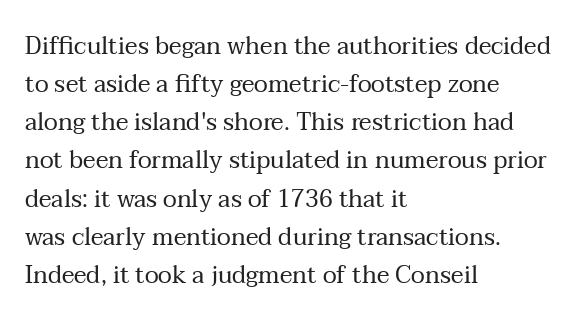
The image shows 24 px text type, upright; set left-aligned, normal line spacing (1.59x), normal letter spacing, not underlined.
